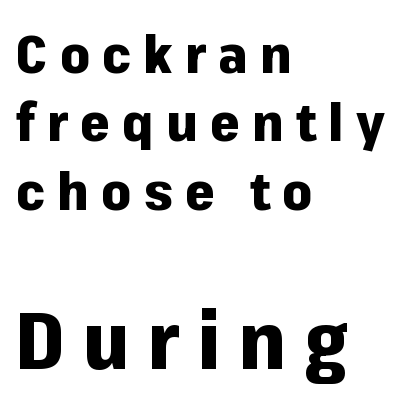
Q: Is the text bold? A: Yes.
Q: Is the text italic (slanted)? A: No, it is upright.
Q: Is the typeface a serif or a sans-serif typeface? A: Sans-serif.
Q: Is the text underlined? A: No.
Q: How is the paragraph aligned? A: Left-aligned.
Q: Is the spacing between letters normal or unusually wide? A: Unusually wide.
Q: Is the spacing between lines tight, normal or loose? A: Normal.
Q: Which block of text is set in a larger size, the first (top) or the second (bottom)? A: The second (bottom) one.
Q: Width (condensed, normal, or wide)? A: Normal.
Q: Stroke contrast? A: Low.
Q: x-height? A: Medium.
Q: Monospaced? A: No.
